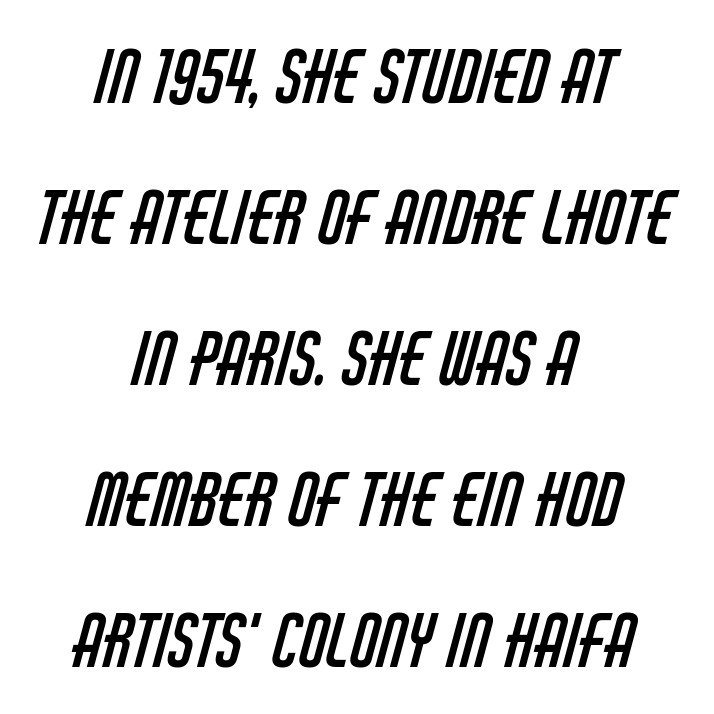
The image shows 72 px regular-weight, condensed sans-serif type; set centered, loose line spacing (1.96x), normal letter spacing, not underlined; low stroke contrast and a large x-height.
